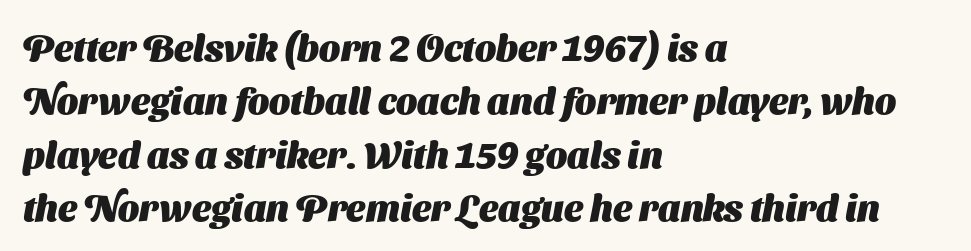
The image shows 37 px heavy sans-serif type; set left-aligned, normal line spacing (1.44x), normal letter spacing, not underlined; medium stroke contrast and a medium x-height.
